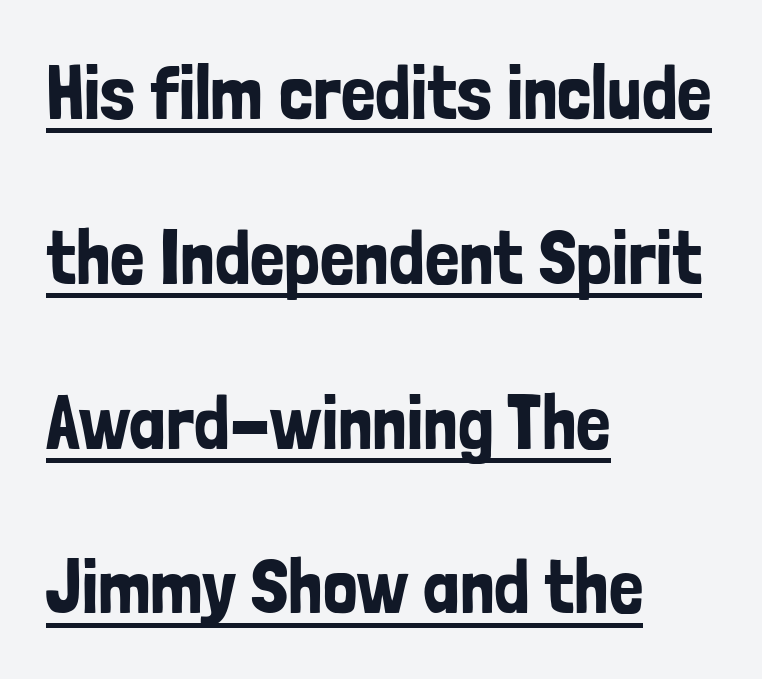
The typesetter has applied underlining to the passage shown. The specimen reads as upright at a glance. Notice the wide empty band between every row — that's loose leading. Between one letter and the next there's only the usual sliver of space. The rendering shows plain stroke endings on the letterforms — a sans-serif design. Where is the straight margin? On the left.
